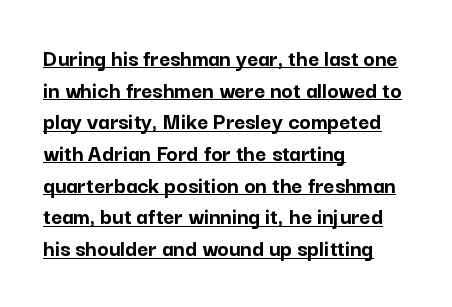
Nope, not italic — everything's standing straight. In terms of letterspacing, this is plain default setting. Like a heading marked for emphasis, these lines bear an underscore. Typesetter's note: full bold, strokes at maximum text heaviness. Vertical spacing — default. The paragraph shown leans on its left margin.
